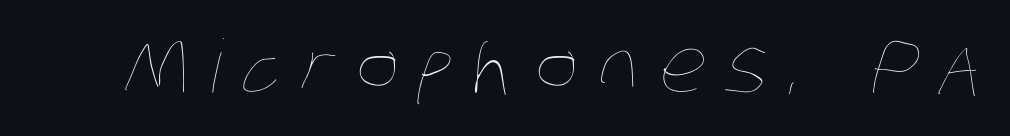
Here the glyphs are tracked loosely, breaking word shapes into spaced letters. Stems here are at most as thick as an everyday book face. The string is rendered with underlining switched off. Proportional: the letters do not fall into vertical columns.
